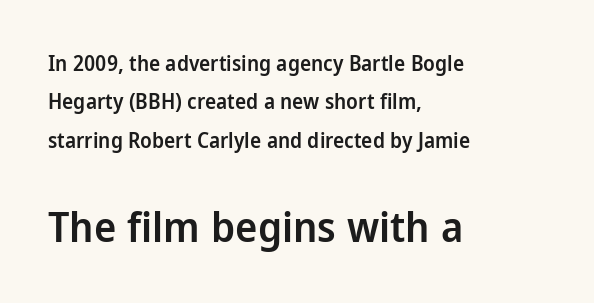
{"serif": "no", "italic": "no", "bold": "semi", "weight": "semibold", "width": "normal", "stroke_contrast": "low", "x_height": "medium", "monospaced": "no", "underline": "no", "align": "left", "line_spacing_ratio": 1.83, "letter_spacing": "normal", "letter_spacing_em": 0.0, "larger_block": "second", "size_ratio": 2.0, "glyph_px": 42}
